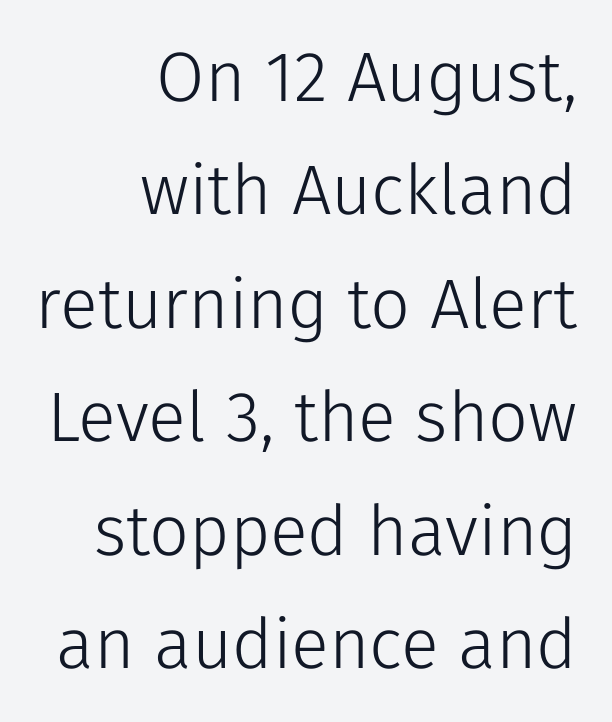
{"serif": "no", "italic": "no", "bold": "no", "weight": "light", "width": "normal", "stroke_contrast": "low", "x_height": "medium", "monospaced": "no", "underline": "no", "align": "right", "line_spacing": "normal", "line_spacing_ratio": 1.62, "letter_spacing": "normal", "letter_spacing_em": 0.0, "glyph_px": 70}
